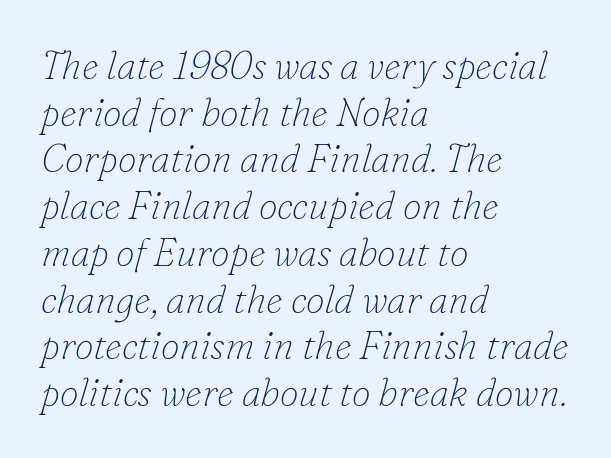
The image shows 38 px thin serif type, italic (leaning right); set left-aligned, line spacing 1.23x, normal letter spacing, not underlined; low stroke contrast and a small x-height.
